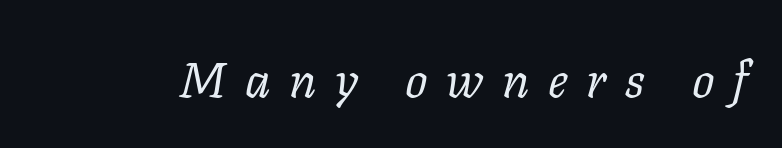
Q: Is the text bold? A: No.
Q: Is the text italic (slanted)? A: Yes, it leans right by about 11 degrees.
Q: Is the typeface a serif or a sans-serif typeface? A: Serif.
Q: Is the text underlined? A: No.
Q: Is the spacing between letters normal or unusually wide? A: Unusually wide.
Q: Width (condensed, normal, or wide)? A: Normal.
Q: Stroke contrast? A: Low.
Q: x-height? A: Medium.
Q: Monospaced? A: No.
